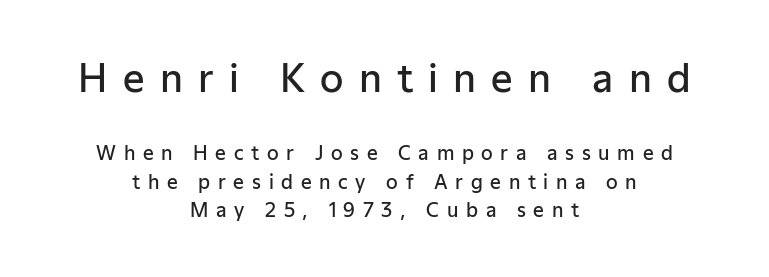
The image shows 38 px semibold sans-serif type, upright; set centered, normal line spacing (1.5x), unusually wide letter spacing (+0.4 em), not underlined; the first (top) block is 2.0x larger; low stroke contrast and a medium x-height.
